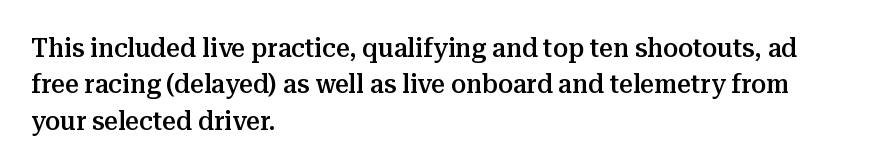
Q: Is the text bold? A: Semi-bold.
Q: Is the text italic (slanted)? A: No, it is upright.
Q: Is the text underlined? A: No.
Q: How is the paragraph aligned? A: Left-aligned.
Q: Is the spacing between letters normal or unusually wide? A: Normal.
Q: Is the spacing between lines tight, normal or loose? A: Normal.
